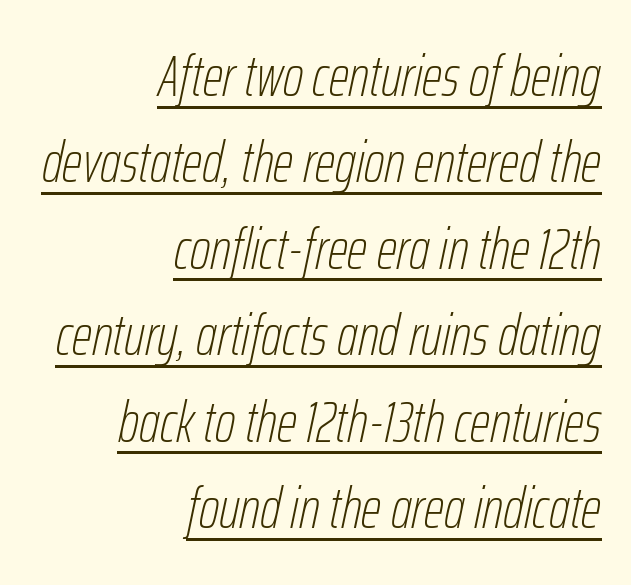
Leading matches the norm, producing a regular column. The rendered words wear a rule along their underside. The weight would be labelled regular, book, light, or lighter still. The face used here is proportionally spaced, like ordinary book or web type. The rag falls on the left side of this text block. Is the type slanted? Yes — the strokes lean at a clear angle.
